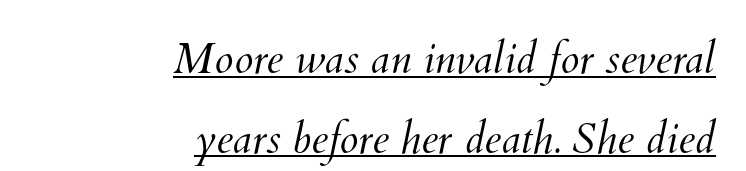
The image shows 43 px light type; set right-aligned, line spacing 1.85x, normal letter spacing, underlined; medium stroke contrast and a small x-height.
